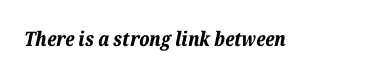
Q: Is the text bold? A: Yes.
Q: Is the text italic (slanted)? A: Yes, it leans right by about 12 degrees.
Q: Is the text underlined? A: No.
Q: Is the spacing between letters normal or unusually wide? A: Normal.
